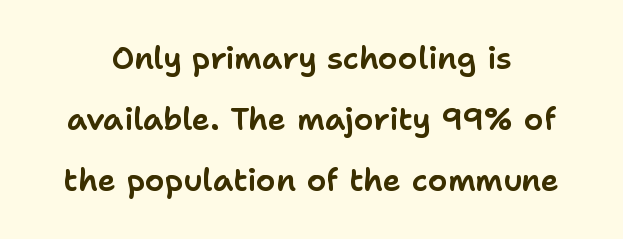
The image shows 31 px sans-serif type, upright; set loose line spacing (1.97x), normal letter spacing, not underlined; low stroke contrast and a medium x-height.
